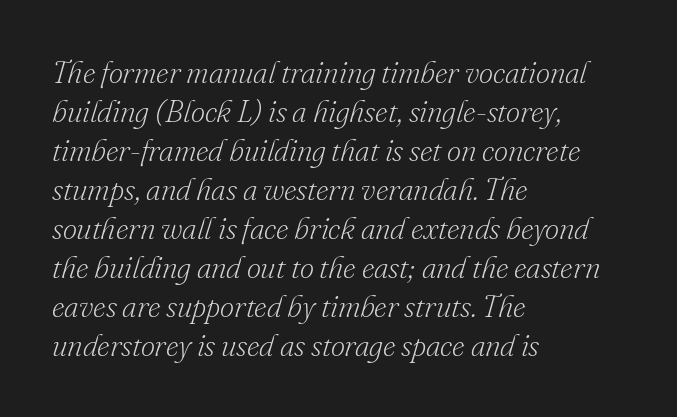
The image shows 31 px light serif type, italic (leaning right); set left-aligned, normal line spacing (1.26x), normal letter spacing, not underlined; low stroke contrast and a small x-height.
